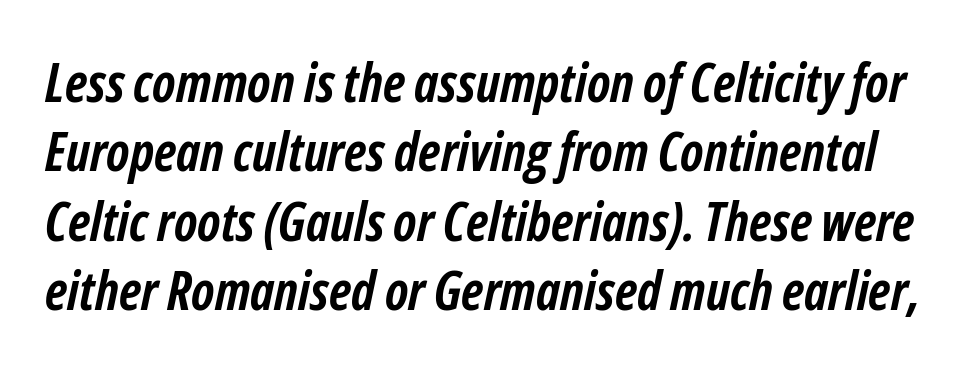
The image shows 53 px semibold, condensed type, italic (leaning right); set normal line spacing (1.31x), normal letter spacing, not underlined; low stroke contrast and a medium x-height.
